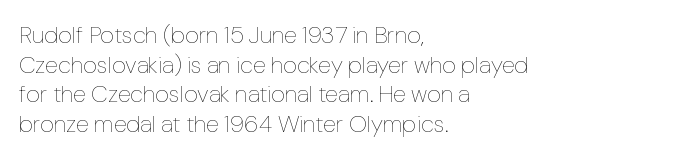
The image shows 24 px text type, upright; set left-aligned, line spacing 1.23x, normal letter spacing, not underlined.
